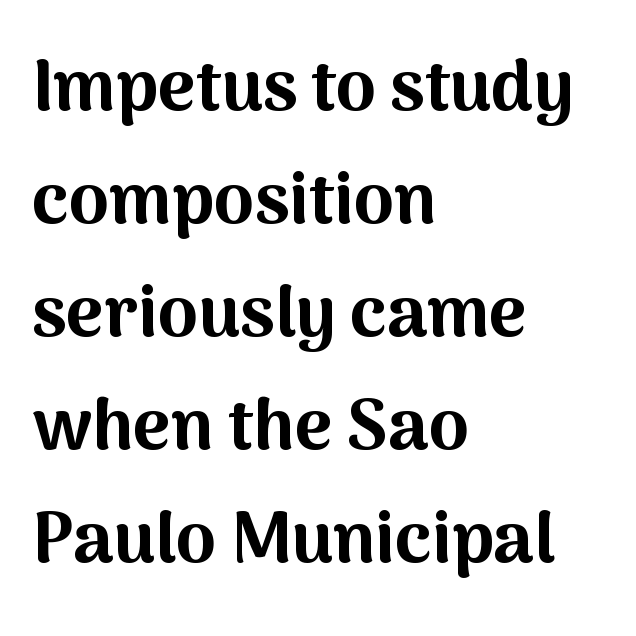
The image shows 72 px bold sans-serif type, upright; set left-aligned, normal line spacing (1.57x), normal letter spacing, not underlined; medium stroke contrast and a medium x-height.
